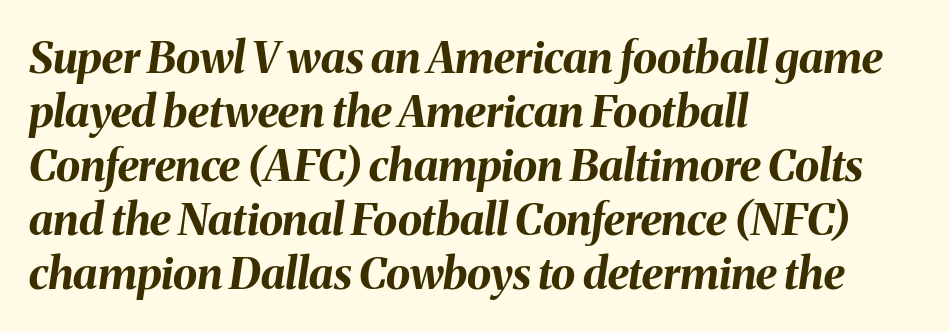
Q: Is the text bold? A: Yes.
Q: Is the text italic (slanted)? A: Yes, it leans right by about 8 degrees.
Q: Is the text underlined? A: No.
Q: How is the paragraph aligned? A: Left-aligned.
Q: Is the spacing between letters normal or unusually wide? A: Normal.
Q: Width (condensed, normal, or wide)? A: Normal.
Q: Stroke contrast? A: Medium.
Q: x-height? A: Medium.
Q: Monospaced? A: No.
